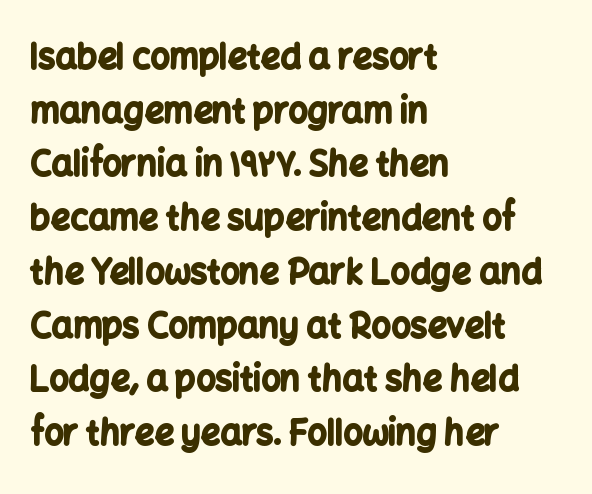
Pretty heavy lettering here — definitely bold. Is this a fixed-width face? No — the glyphs have proportional, varying widths. Does the leading feel generous? No, just average. The ragged edge is on the right, which tells us the setting is flush left. Observe the ordinary spacing: letters are neighbours, not strangers.
